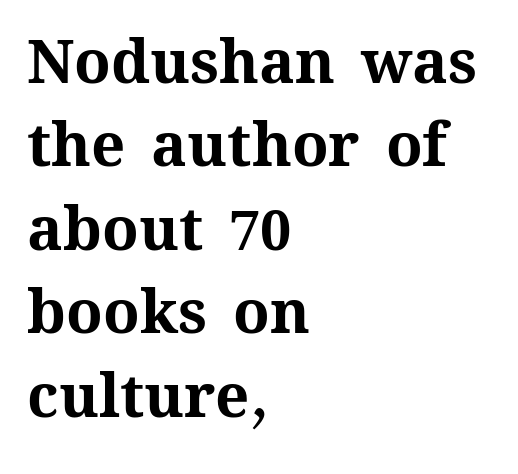
Compared with an ordinary text face, these strokes are far heavier — a full bold. Honestly, the row spacing looks completely unremarkable. Visually the block forms a straight wall on the left and a jagged coastline on the right. Each letter keeps its own natural width here, so spacing adapts to shape. Look at the tracking — it's just the regular setting, nothing added.
